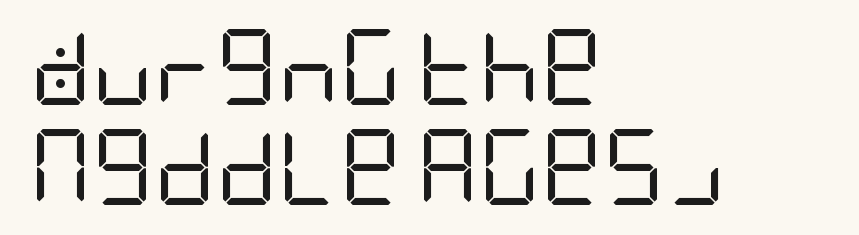
{"serif": "no", "italic": "no", "bold": "no", "weight": "regular", "width": "condensed", "stroke_contrast": "low", "x_height": "large", "underline": "no", "align": "left", "line_spacing": "normal", "line_spacing_ratio": 1.32, "letter_spacing": "normal", "letter_spacing_em": 0.0, "glyph_px": 76}
